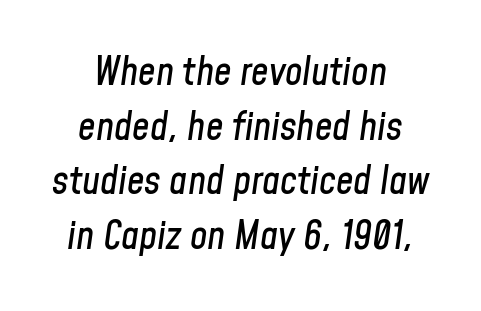
Q: Is the text italic (slanted)? A: Yes, it leans right by about 8 degrees.
Q: Is the text underlined? A: No.
Q: How is the paragraph aligned? A: Centered.
Q: Is the spacing between letters normal or unusually wide? A: Normal.
Q: Is the spacing between lines tight, normal or loose? A: Normal.
Q: Width (condensed, normal, or wide)? A: Condensed.
Q: Stroke contrast? A: Low.
Q: x-height? A: Medium.
Q: Monospaced? A: No.
